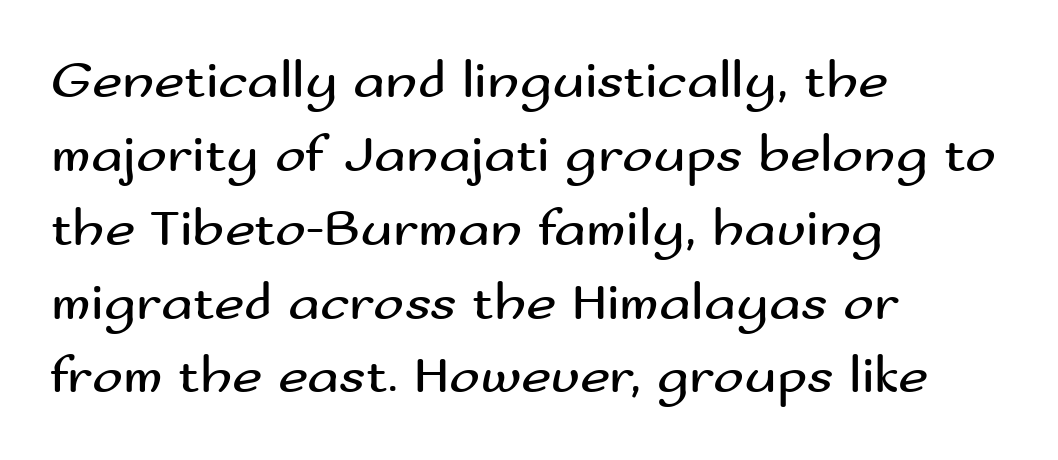
Q: Is the text bold? A: No.
Q: Is the text italic (slanted)? A: No, it is upright.
Q: Is the typeface a serif or a sans-serif typeface? A: Sans-serif.
Q: Is the text underlined? A: No.
Q: How is the paragraph aligned? A: Left-aligned.
Q: Is the spacing between letters normal or unusually wide? A: Normal.
Q: Is the spacing between lines tight, normal or loose? A: Normal.
Q: Width (condensed, normal, or wide)? A: Wide.
Q: Stroke contrast? A: Medium.
Q: x-height? A: Small.
Q: Monospaced? A: No.
